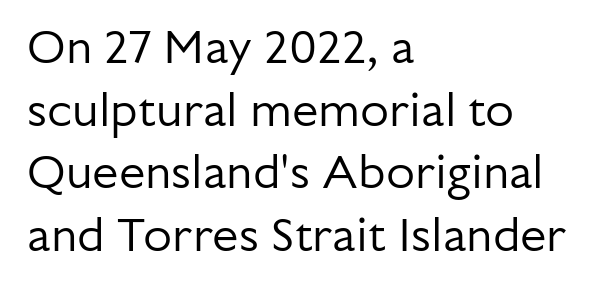
No feet cap the strokes, marking this as sans-serif type. Baseline-to-baseline distance is the conventional proportion of letter height. Summary of weight: not heavy and not bold. Italic? Not at all — the glyphs are vertical. Quick note: underline off. The typesetter chose a ragged-right arrangement here.
